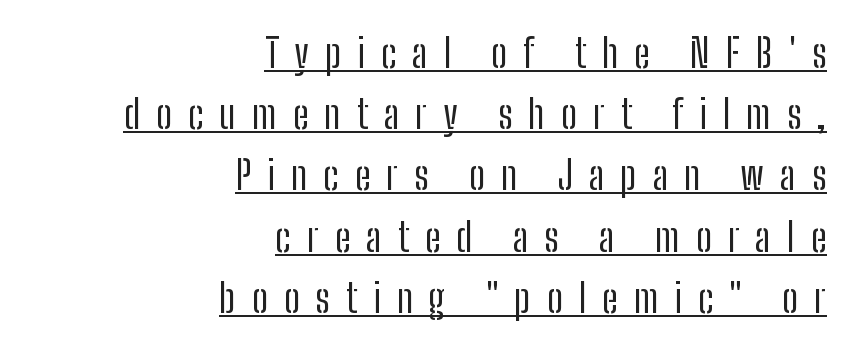
Q: Is the text bold? A: No.
Q: Is the text italic (slanted)? A: No, it is upright.
Q: Is the typeface a serif or a sans-serif typeface? A: Sans-serif.
Q: Is the text underlined? A: Yes.
Q: How is the paragraph aligned? A: Right-aligned.
Q: Is the spacing between letters normal or unusually wide? A: Unusually wide.
Q: Is the spacing between lines tight, normal or loose? A: Normal.
Q: Width (condensed, normal, or wide)? A: Condensed.
Q: Stroke contrast? A: Low.
Q: x-height? A: Medium.
Q: Monospaced? A: No.
